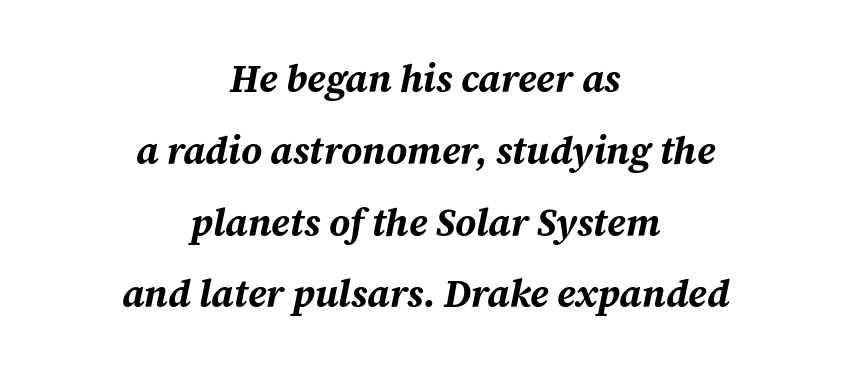
This rendering leaves character spacing at its baseline value. There's an unmistakable incline to the writing here. Chunky letters — that's bold for sure. You could not count columns in this text — the font is proportionally spaced.
